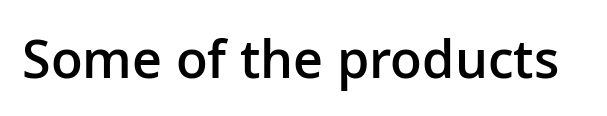
Q: Is the text bold? A: Semi-bold.
Q: Is the text italic (slanted)? A: No, it is upright.
Q: Is the typeface a serif or a sans-serif typeface? A: Sans-serif.
Q: Is the text underlined? A: No.
Q: Is the spacing between letters normal or unusually wide? A: Normal.
Q: Width (condensed, normal, or wide)? A: Normal.
Q: Stroke contrast? A: Low.
Q: x-height? A: Medium.
Q: Monospaced? A: No.
